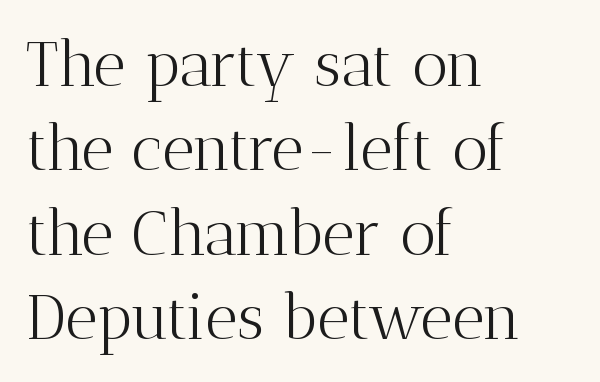
Q: Is the text bold? A: No.
Q: Is the text italic (slanted)? A: No, it is upright.
Q: Is the typeface a serif or a sans-serif typeface? A: Serif.
Q: Is the text underlined? A: No.
Q: How is the paragraph aligned? A: Left-aligned.
Q: Is the spacing between letters normal or unusually wide? A: Normal.
Q: Is the spacing between lines tight, normal or loose? A: Normal.
Q: Width (condensed, normal, or wide)? A: Normal.
Q: Stroke contrast? A: Medium.
Q: x-height? A: Medium.
Q: Monospaced? A: No.
